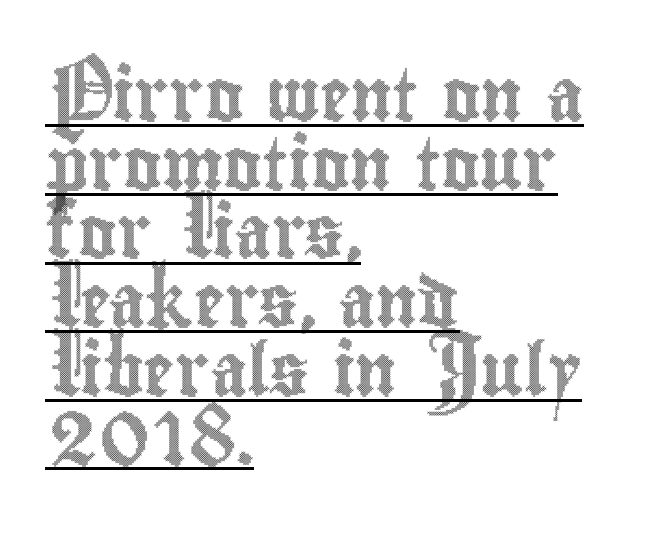
Q: Is the text italic (slanted)? A: No, it is upright.
Q: Is the text underlined? A: Yes.
Q: How is the paragraph aligned? A: Left-aligned.
Q: Is the spacing between letters normal or unusually wide? A: Normal.
Q: Is the spacing between lines tight, normal or loose? A: Normal.
Q: Width (condensed, normal, or wide)? A: Condensed.
Q: x-height? A: Small.
Q: Monospaced? A: No.
